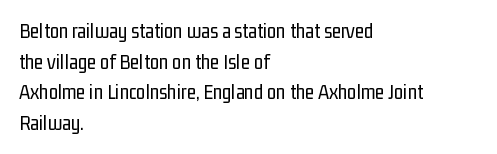
Q: Is the text bold? A: No.
Q: Is the text italic (slanted)? A: No, it is upright.
Q: Is the text underlined? A: No.
Q: How is the paragraph aligned? A: Left-aligned.
Q: Is the spacing between letters normal or unusually wide? A: Normal.
Q: Is the spacing between lines tight, normal or loose? A: Normal.
